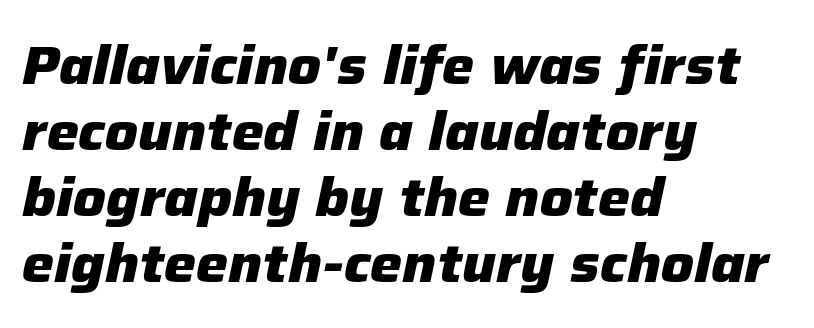
The image shows 54 px heavy type, italic (leaning right); set left-aligned, line spacing 1.22x, normal letter spacing, not underlined; low stroke contrast and a medium x-height.
